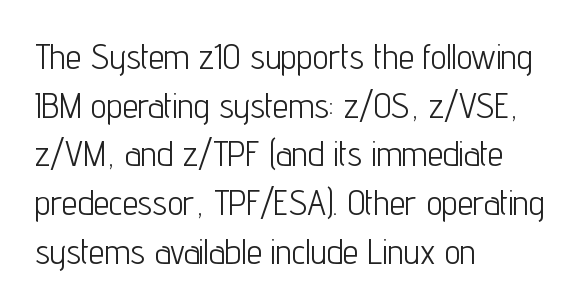
{"serif": "no", "italic": "no", "bold": "no", "weight": "light", "width": "condensed", "stroke_contrast": "low", "x_height": "medium", "monospaced": "no", "underline": "no", "align": "left", "line_spacing": "normal", "line_spacing_ratio": 1.39, "letter_spacing": "normal", "letter_spacing_em": 0.0, "glyph_px": 35}
